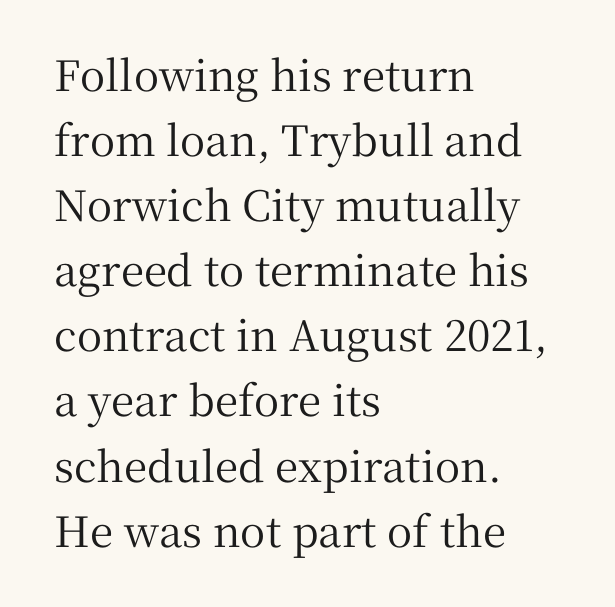
The image shows 42 px serif type, upright; set left-aligned, normal line spacing (1.55x), normal letter spacing, not underlined; medium stroke contrast and a medium x-height.
